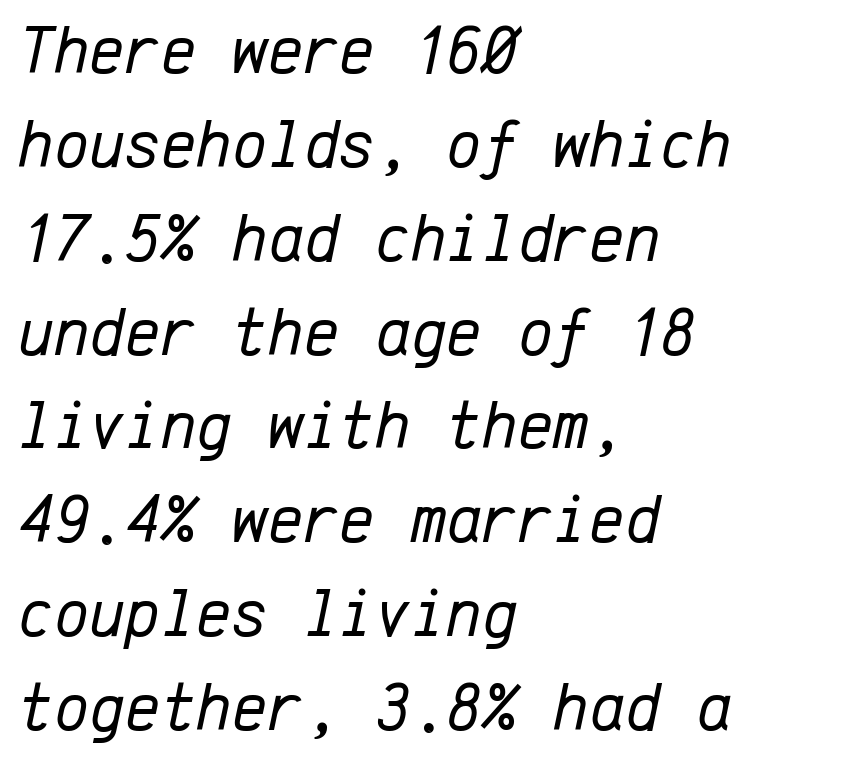
Q: Is the text bold? A: No.
Q: Is the text italic (slanted)? A: Yes, it leans right by about 12 degrees.
Q: Is the text underlined? A: No.
Q: How is the paragraph aligned? A: Left-aligned.
Q: Is the spacing between letters normal or unusually wide? A: Normal.
Q: Is the spacing between lines tight, normal or loose? A: Normal.
Q: Width (condensed, normal, or wide)? A: Normal.
Q: Stroke contrast? A: Low.
Q: x-height? A: Medium.
Q: Monospaced? A: Yes.
